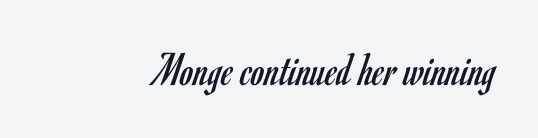
The image shows 48 px regular-weight, condensed sans-serif type; set right-aligned, normal letter spacing, not underlined; low stroke contrast and a small x-height.
